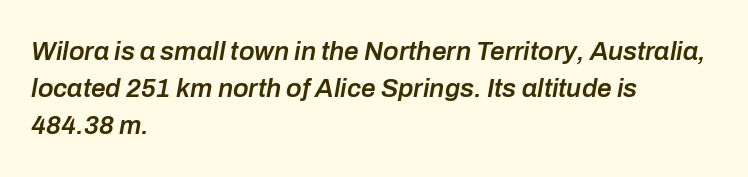
The image shows 26 px text type, italic (leaning right); set left-aligned, normal line spacing (1.43x), normal letter spacing, not underlined.
